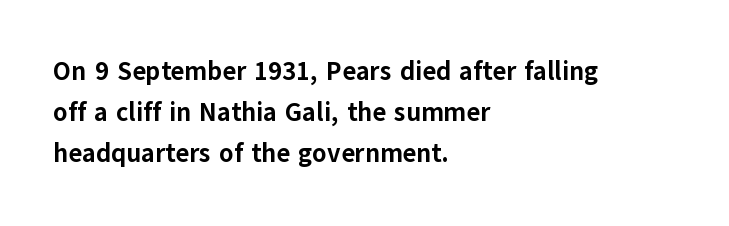
Standard letterfit; no display-style spreading of the glyphs. Compared with typical paragraphs, the rows here are spaced about the same. A bare baseline throughout the passage. Every stem runs plumb, perpendicular to the baseline. The typesetter chose a ragged-right arrangement here. The font is running at its bold setting.
